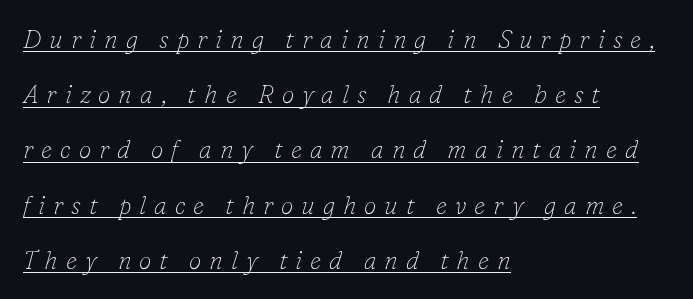
The type is letterspaced generously, with wide tracking. In CSS terms this would be text-align: left. No letter is thick-stroked: the sample isn't bold. The lettering is marked with a stroke running underneath it.
